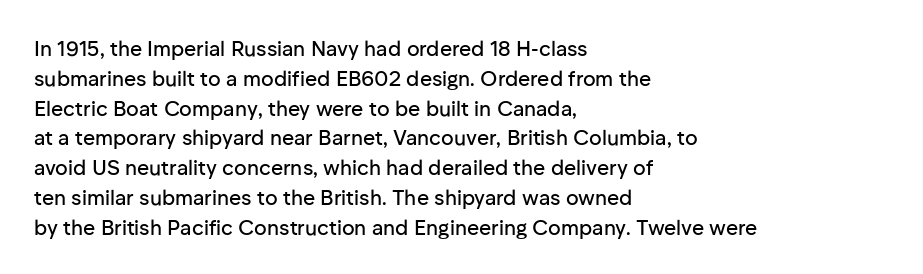
Q: Is the text italic (slanted)? A: No, it is upright.
Q: Is the text underlined? A: No.
Q: How is the paragraph aligned? A: Left-aligned.
Q: Is the spacing between letters normal or unusually wide? A: Normal.
Q: Is the spacing between lines tight, normal or loose? A: Normal.
